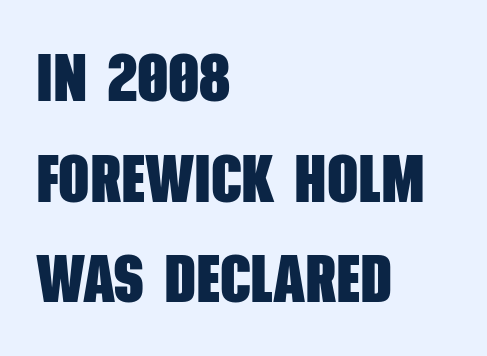
{"serif": "no", "bold": "yes", "weight": "heavy", "width": "condensed", "stroke_contrast": "low", "x_height": "large", "monospaced": "no", "underline": "no", "align": "left", "line_spacing": "normal", "line_spacing_ratio": 1.48, "letter_spacing": "normal", "letter_spacing_em": 0.0, "glyph_px": 68}
